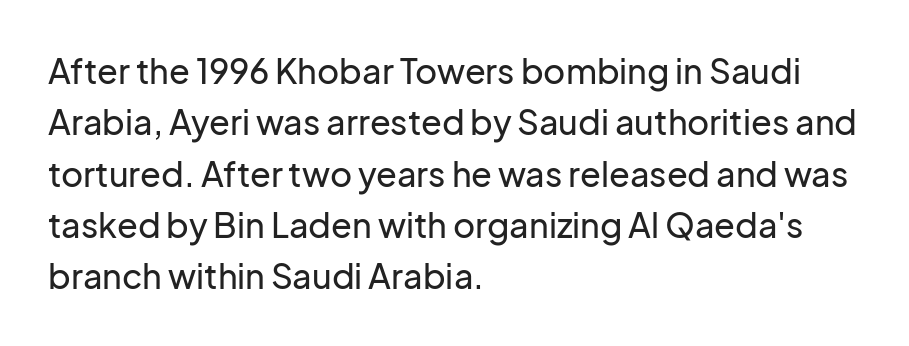
{"serif": "no", "italic": "no", "width": "normal", "stroke_contrast": "low", "x_height": "medium", "monospaced": "no", "underline": "no", "align": "left", "line_spacing": "normal", "line_spacing_ratio": 1.51, "letter_spacing": "normal", "letter_spacing_em": 0.0, "glyph_px": 34}
